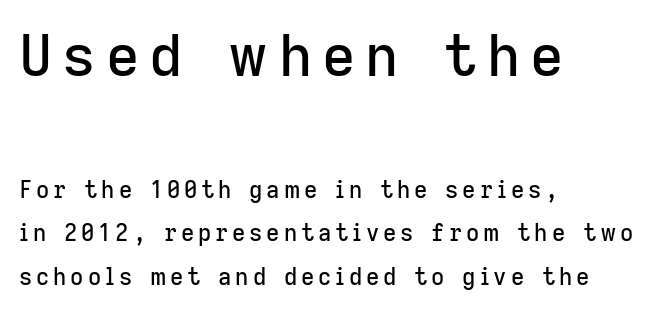
Q: Is the text italic (slanted)? A: No, it is upright.
Q: Is the typeface a serif or a sans-serif typeface? A: Sans-serif.
Q: Is the text underlined? A: No.
Q: How is the paragraph aligned? A: Left-aligned.
Q: Which block of text is set in a larger size, the first (top) or the second (bottom)? A: The first (top) one.
Q: Width (condensed, normal, or wide)? A: Normal.
Q: Stroke contrast? A: Low.
Q: x-height? A: Medium.
Q: Monospaced? A: No.
